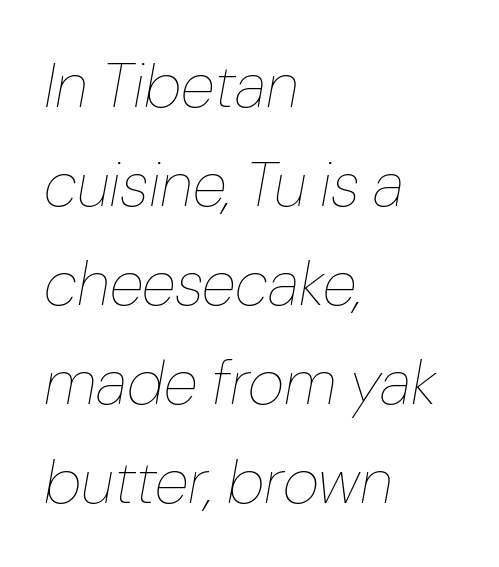
The image shows 63 px thin type, italic (leaning right); set left-aligned, normal line spacing (1.57x), normal letter spacing, not underlined; low stroke contrast and a medium x-height.
